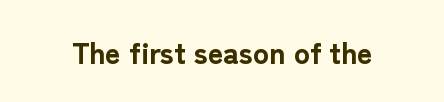
Q: Is the text bold? A: Yes.
Q: Is the text italic (slanted)? A: No, it is upright.
Q: Is the typeface a serif or a sans-serif typeface? A: Sans-serif.
Q: Is the text underlined? A: No.
Q: Is the spacing between letters normal or unusually wide? A: Normal.
Q: Width (condensed, normal, or wide)? A: Normal.
Q: Stroke contrast? A: Low.
Q: x-height? A: Medium.
Q: Monospaced? A: No.
